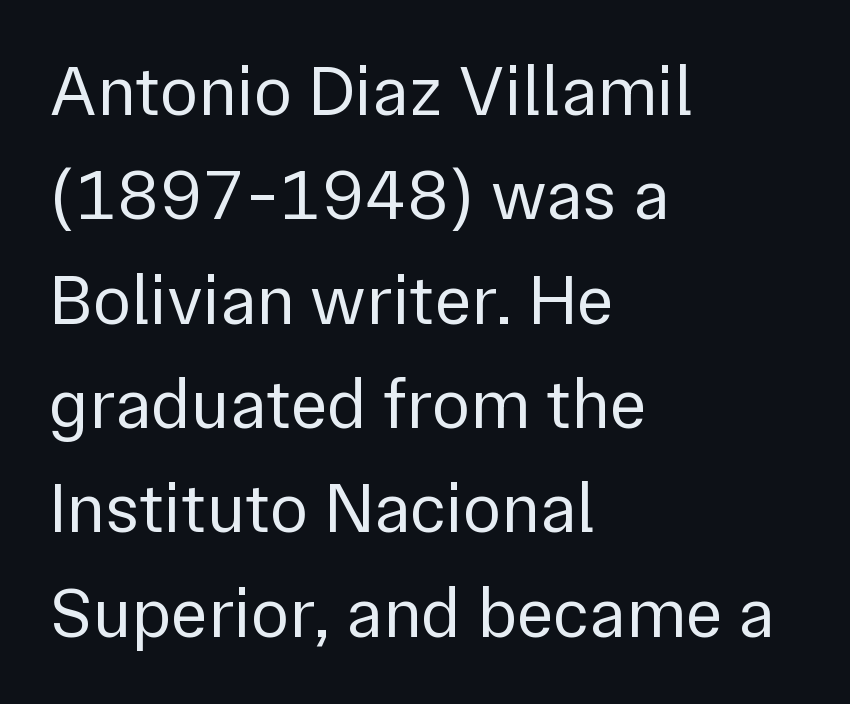
Q: Is the text bold? A: No.
Q: Is the text italic (slanted)? A: No, it is upright.
Q: Is the typeface a serif or a sans-serif typeface? A: Sans-serif.
Q: Is the text underlined? A: No.
Q: How is the paragraph aligned? A: Left-aligned.
Q: Is the spacing between letters normal or unusually wide? A: Normal.
Q: Is the spacing between lines tight, normal or loose? A: Normal.
Q: Width (condensed, normal, or wide)? A: Normal.
Q: Stroke contrast? A: Low.
Q: x-height? A: Medium.
Q: Monospaced? A: No.
